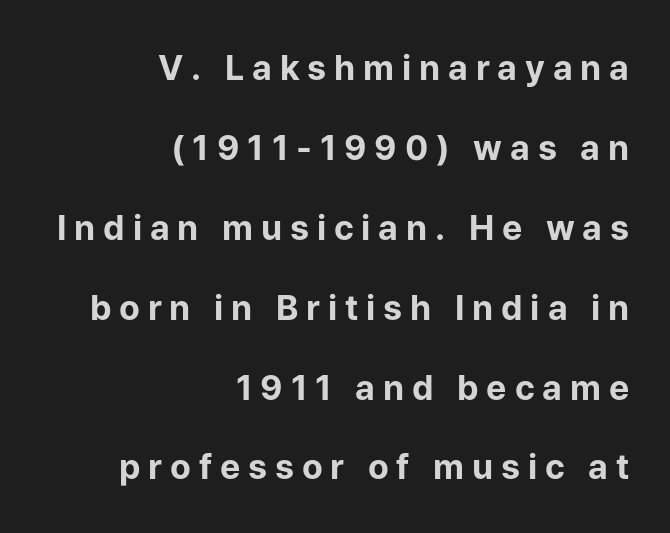
The image shows 34 px bold sans-serif type, upright; set right-aligned, loose line spacing (2.35x), unusually wide letter spacing (+0.23 em), not underlined; low stroke contrast and a medium x-height.
